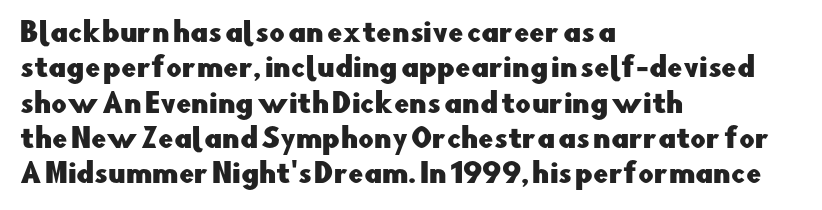
The image shows 27 px text type, upright; set left-aligned, normal line spacing (1.31x), normal letter spacing, not underlined.
